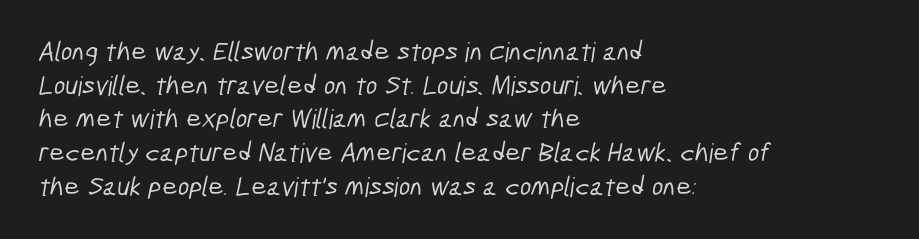
The image shows 27 px text type; set left-aligned, normal line spacing (1.25x), normal letter spacing, not underlined.
